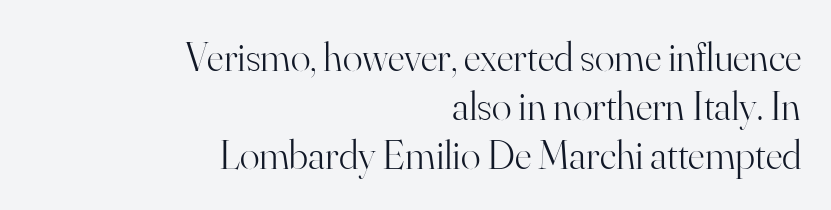
Q: Is the text bold? A: No.
Q: Is the text italic (slanted)? A: No, it is upright.
Q: Is the typeface a serif or a sans-serif typeface? A: Serif.
Q: Is the text underlined? A: No.
Q: How is the paragraph aligned? A: Right-aligned.
Q: Is the spacing between letters normal or unusually wide? A: Normal.
Q: Width (condensed, normal, or wide)? A: Normal.
Q: Stroke contrast? A: High.
Q: x-height? A: Small.
Q: Monospaced? A: No.
